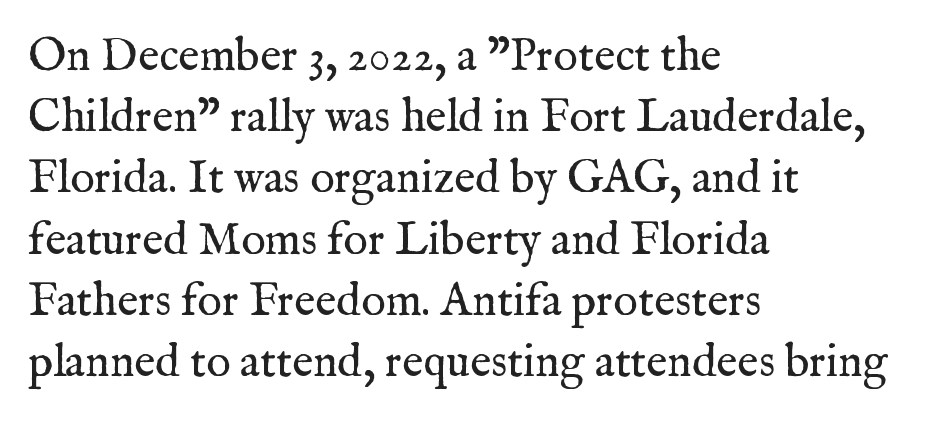
Q: Is the text bold? A: No.
Q: Is the text italic (slanted)? A: No, it is upright.
Q: Is the typeface a serif or a sans-serif typeface? A: Serif.
Q: Is the text underlined? A: No.
Q: How is the paragraph aligned? A: Left-aligned.
Q: Is the spacing between letters normal or unusually wide? A: Normal.
Q: Is the spacing between lines tight, normal or loose? A: Normal.
Q: Width (condensed, normal, or wide)? A: Normal.
Q: Stroke contrast? A: Medium.
Q: x-height? A: Medium.
Q: Monospaced? A: No.
